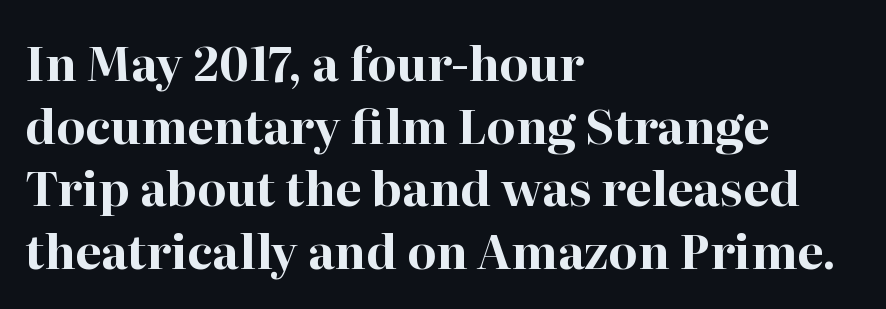
The image shows 47 px bold serif type, upright; set left-aligned, normal line spacing (1.33x), normal letter spacing, not underlined; high stroke contrast and a medium x-height.
